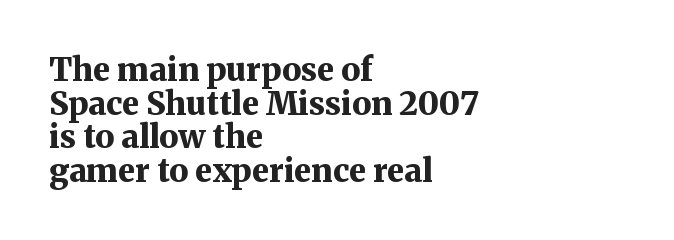
Q: Is the text bold? A: Yes.
Q: Is the text italic (slanted)? A: No, it is upright.
Q: Is the typeface a serif or a sans-serif typeface? A: Serif.
Q: Is the text underlined? A: No.
Q: How is the paragraph aligned? A: Left-aligned.
Q: Is the spacing between letters normal or unusually wide? A: Normal.
Q: Is the spacing between lines tight, normal or loose? A: Tight.
Q: Width (condensed, normal, or wide)? A: Normal.
Q: Stroke contrast? A: Medium.
Q: x-height? A: Medium.
Q: Monospaced? A: No.
